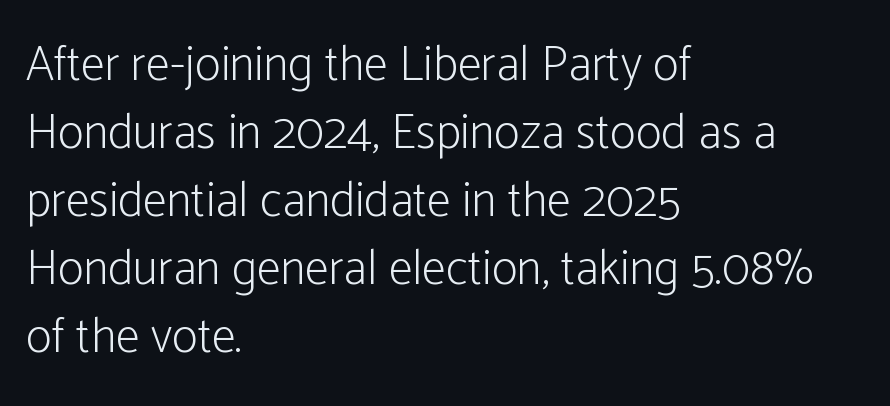
Nope, not italic — everything's standing straight. The tracking reads as untouched default to a designer's eye. Note: no serifs on the glyphs. Normally led — the rows are evenly, conventionally spaced.
